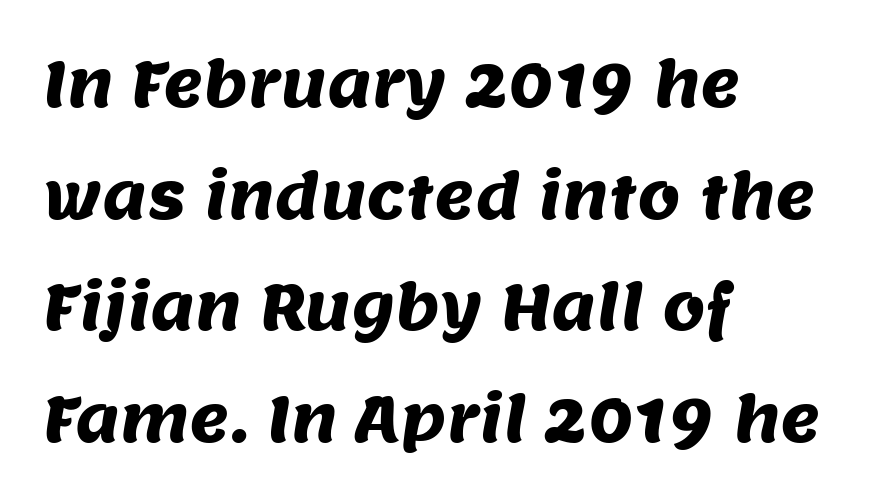
The image shows 61 px sans-serif type; set left-aligned, line spacing 1.83x, normal letter spacing, not underlined; medium stroke contrast and a large x-height.
